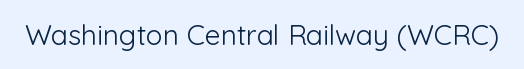
The letters stand straight up with perfectly vertical stems. Decoration check: the copy has no underline. Weight: not bold — regular or lighter. Letter spacing: default.
